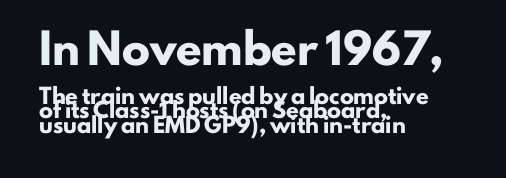
Baseline-to-baseline distance is barely more than the letter height. Unmarked baselines from the first word to the last. Grotesque or geometric, the face here clearly has no serifs. Which margin do the lines hug? The left one — the right edge is uneven.
